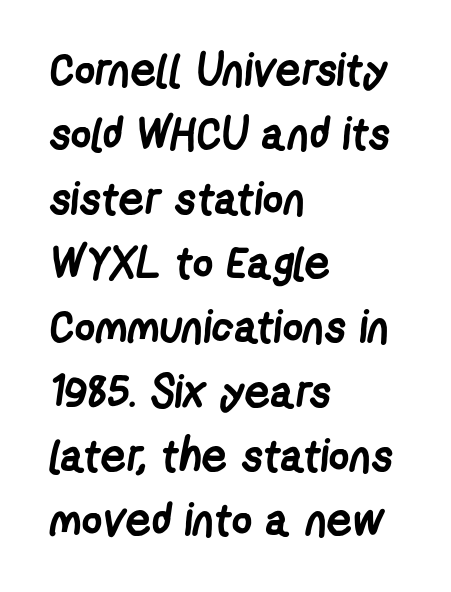
Baseline-to-baseline distance is the conventional proportion of letter height. The line texture is even and compact thanks to regular tracking. The passage shown is typed in a proportional face where columns would drift. No feet cap the strokes, marking this as sans-serif type.
